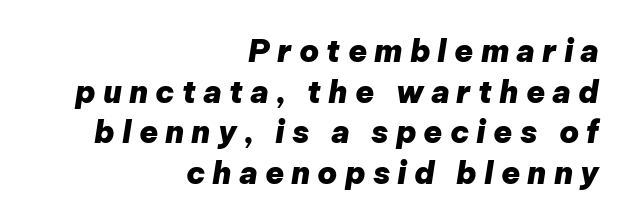
Varying glyph widths throughout — classic text-font behaviour. Rows of type keep a routine distance in the vertical direction. Each line ends at the same right margin while the left side varies. Caption: expanded tracking, letters set apart.
